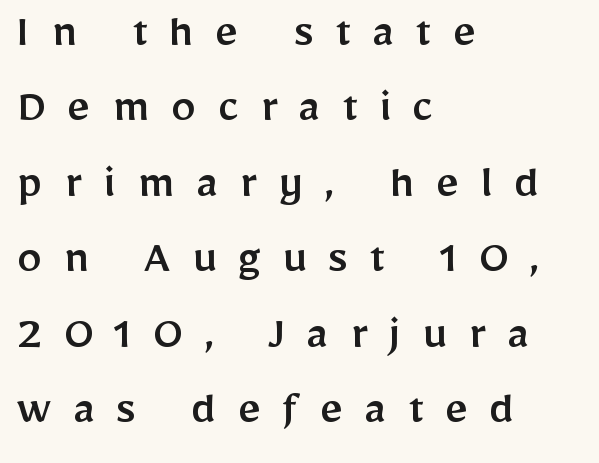
The image shows 50 px sans-serif type, upright; set left-aligned, normal line spacing (1.51x), unusually wide letter spacing (+0.43 em), not underlined; low stroke contrast and a medium x-height.
